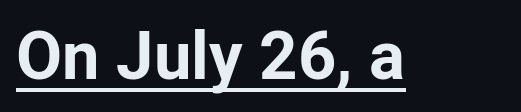
The image shows 67 px bold sans-serif type, upright; set normal letter spacing, underlined; low stroke contrast and a medium x-height.
